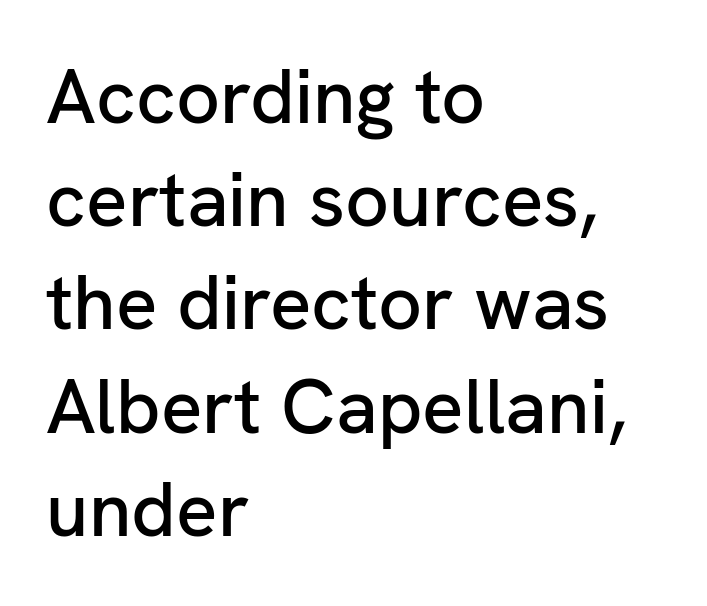
Observe the absence of serifs on each vertical stroke in this sample. Looks like regular typesetting: each glyph gets only the width it needs. Horizontal bands of white between lines are of average thickness. Ascenders rise straight up at ninety degrees.
